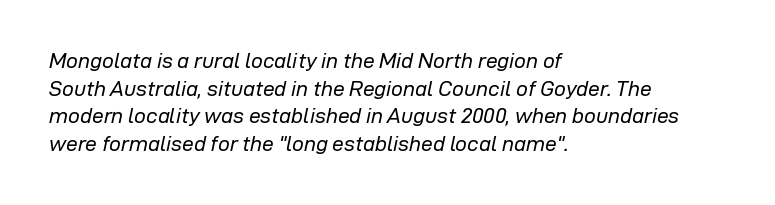
The paragraph shown leans on its left margin. Look at the tracking — it's just the regular setting, nothing added. Weight: not bold — regular or lighter. These lines were composed using italics.
